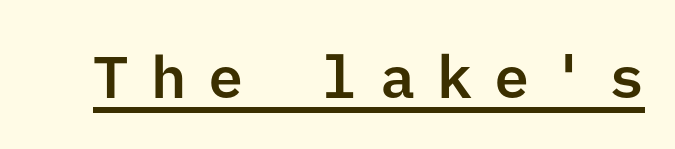
Q: Is the text italic (slanted)? A: No, it is upright.
Q: Is the typeface a serif or a sans-serif typeface? A: Sans-serif.
Q: Is the text underlined? A: Yes.
Q: Is the spacing between letters normal or unusually wide? A: Unusually wide.
Q: Width (condensed, normal, or wide)? A: Normal.
Q: Stroke contrast? A: Low.
Q: x-height? A: Medium.
